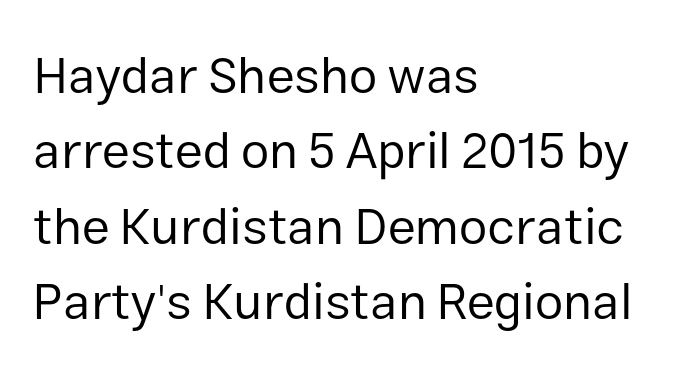
Does the leading feel generous? No, just average. Vertical strokes here are truly vertical. This rendering uses left alignment, leaving the right contour irregular. Classification — sans serif. Nobody touched the tracking dial on this one.
